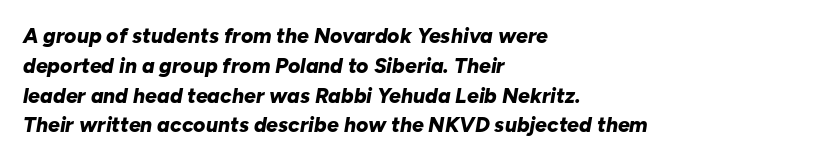
{"italic": "yes", "lean": "right", "slant_degrees": 10, "bold": "yes", "underline": "no", "align": "left", "line_spacing": "normal", "line_spacing_ratio": 1.42, "letter_spacing": "normal", "letter_spacing_em": 0.0, "glyph_px": 21}
